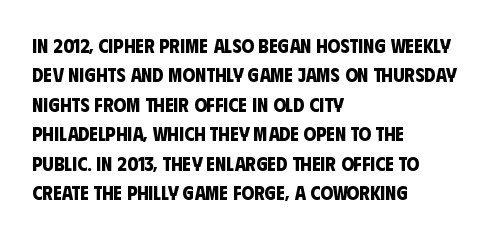
Q: Is the text bold? A: Yes.
Q: Is the text underlined? A: No.
Q: How is the paragraph aligned? A: Left-aligned.
Q: Is the spacing between letters normal or unusually wide? A: Normal.
Q: Is the spacing between lines tight, normal or loose? A: Normal.
